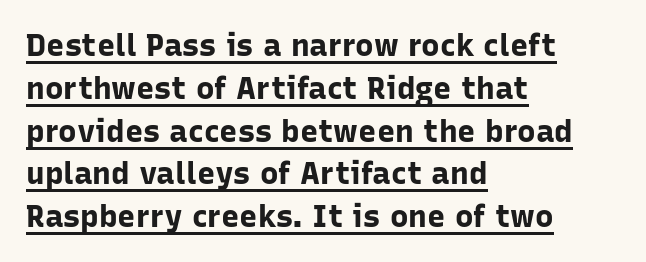
{"serif": "no", "italic": "no", "bold": "yes", "weight": "bold", "width": "normal", "stroke_contrast": "low", "x_height": "medium", "monospaced": "no", "underline": "yes", "align": "left", "line_spacing": "normal", "line_spacing_ratio": 1.38, "letter_spacing": "normal", "letter_spacing_em": 0.0, "glyph_px": 31}
